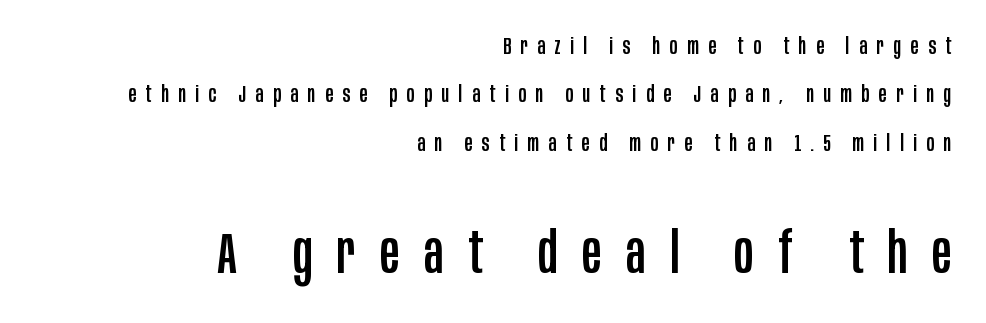
Q: Is the text italic (slanted)? A: No, it is upright.
Q: Is the typeface a serif or a sans-serif typeface? A: Sans-serif.
Q: Is the text underlined? A: No.
Q: How is the paragraph aligned? A: Right-aligned.
Q: Is the spacing between letters normal or unusually wide? A: Unusually wide.
Q: Is the spacing between lines tight, normal or loose? A: Loose.
Q: Which block of text is set in a larger size, the first (top) or the second (bottom)? A: The second (bottom) one.
Q: Width (condensed, normal, or wide)? A: Condensed.
Q: Stroke contrast? A: Low.
Q: x-height? A: Large.
Q: Monospaced? A: No.
